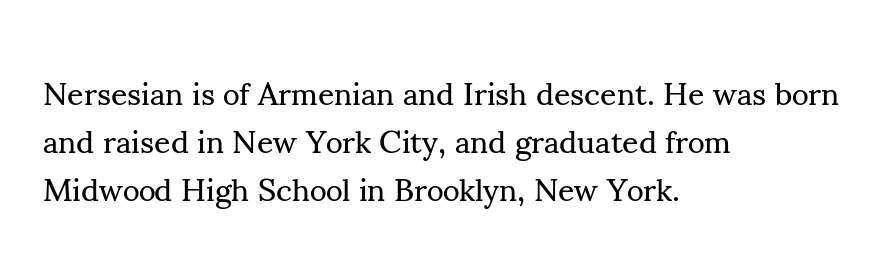
Q: Is the text bold? A: No.
Q: Is the text italic (slanted)? A: No, it is upright.
Q: Is the typeface a serif or a sans-serif typeface? A: Serif.
Q: Is the text underlined? A: No.
Q: How is the paragraph aligned? A: Left-aligned.
Q: Is the spacing between letters normal or unusually wide? A: Normal.
Q: Is the spacing between lines tight, normal or loose? A: Normal.
Q: Width (condensed, normal, or wide)? A: Normal.
Q: Stroke contrast? A: Medium.
Q: x-height? A: Small.
Q: Monospaced? A: No.
